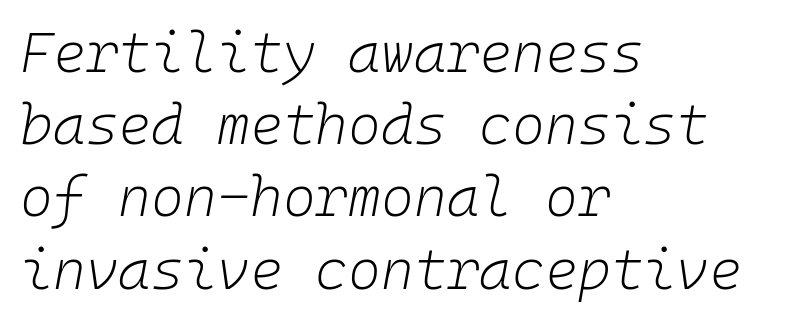
The image shows 56 px light type, italic (leaning right), monospaced; set left-aligned, normal line spacing (1.29x), normal letter spacing, not underlined; low stroke contrast and a medium x-height.
